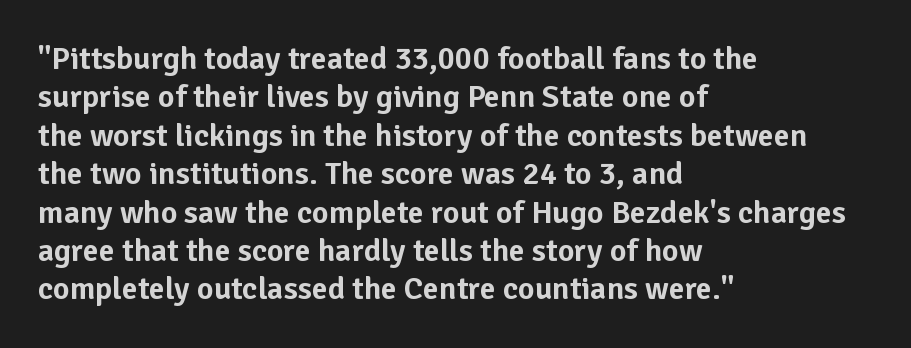
The image shows 32 px sans-serif type, upright; set left-aligned, line spacing 1.2x, normal letter spacing, not underlined; low stroke contrast and a medium x-height.
